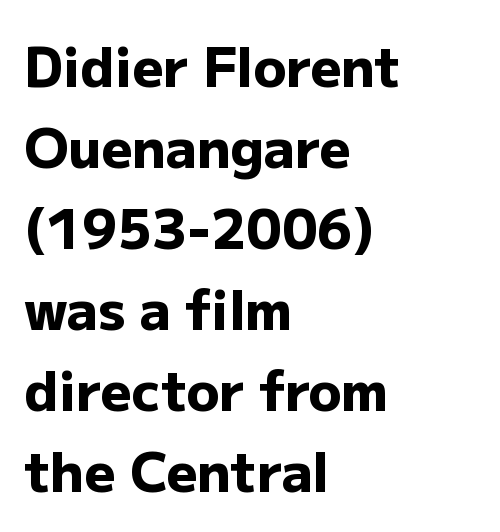
Which margin do the lines hug? The left one — the right edge is uneven. Quick note: interline space is typical. The baseline area is clear. Varying glyph widths throughout — classic text-font behaviour.
